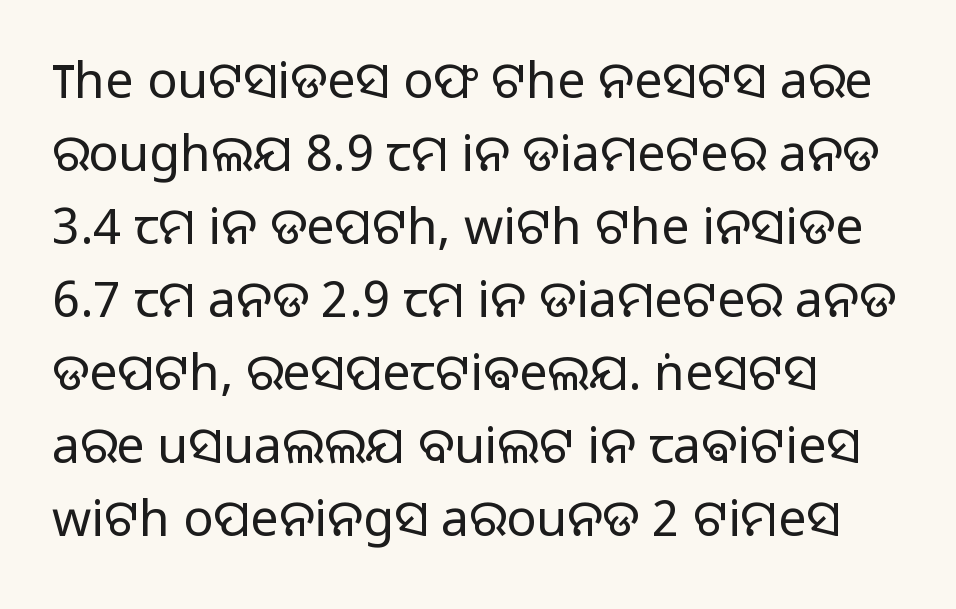
The face used here is proportionally spaced, like ordinary book or web type. Is the block centered? No — it sits flush against the left margin. This sample keeps an unexceptional amount of space between lines. I'd call this a sans setting — the letters go barefoot.
